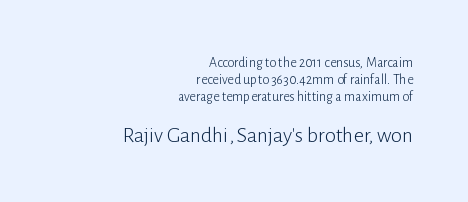
Type without underlining. The letters in the lower block stand taller than those in the block above. Caption: face not bold, strokes unweighted. The lines are quadded right.
